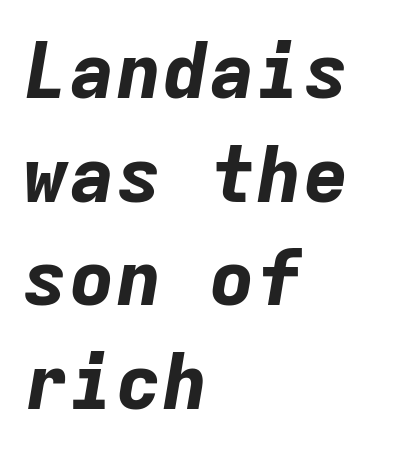
The image shows 78 px bold type, italic (leaning right), monospaced; set left-aligned, normal line spacing (1.33x), normal letter spacing, not underlined; low stroke contrast and a medium x-height.
